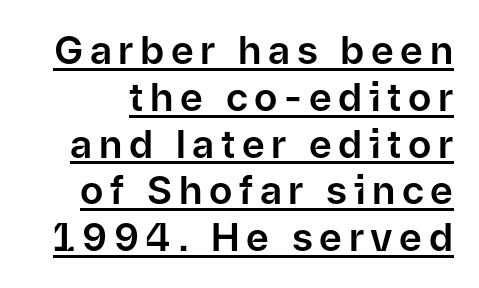
A typesetter would mark this as roman, not italic. Think of a printed novel: that variable character pitch is what you see here. Beneath each row of characters lies a ruled line. This rendering employs a face without finishing strokes, i.e., a sans-serif.
